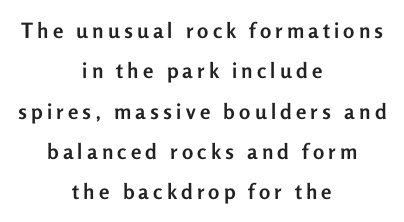
Q: Is the text bold? A: Yes.
Q: Is the text italic (slanted)? A: No, it is upright.
Q: Is the text underlined? A: No.
Q: How is the paragraph aligned? A: Centered.
Q: Is the spacing between letters normal or unusually wide? A: Unusually wide.
Q: Is the spacing between lines tight, normal or loose? A: Loose.
